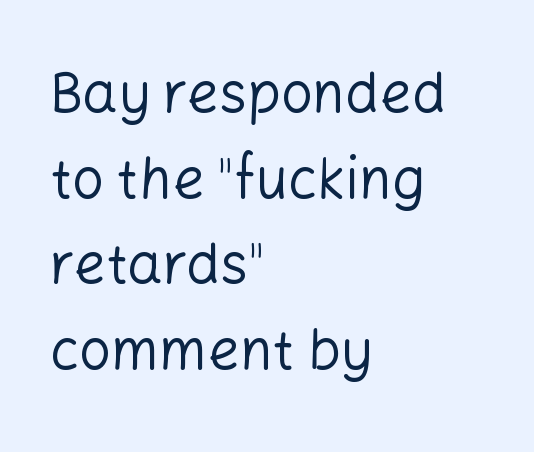
Q: Is the text bold? A: No.
Q: Is the text italic (slanted)? A: No, it is upright.
Q: Is the typeface a serif or a sans-serif typeface? A: Sans-serif.
Q: Is the text underlined? A: No.
Q: How is the paragraph aligned? A: Left-aligned.
Q: Is the spacing between letters normal or unusually wide? A: Normal.
Q: Is the spacing between lines tight, normal or loose? A: Normal.
Q: Width (condensed, normal, or wide)? A: Normal.
Q: Stroke contrast? A: Low.
Q: x-height? A: Medium.
Q: Monospaced? A: No.
